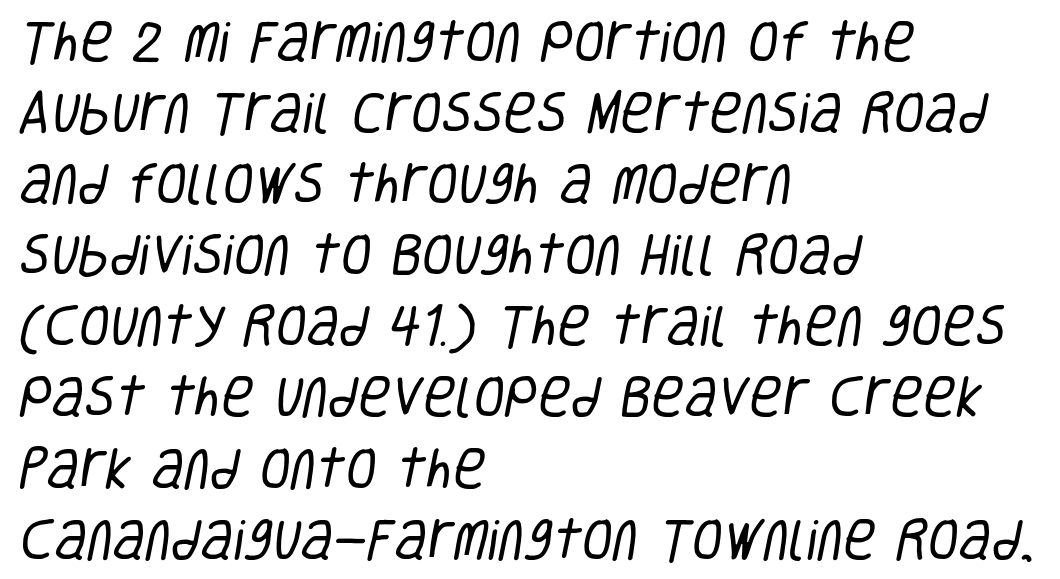
The image shows 45 px regular-weight, condensed sans-serif type; set left-aligned, normal line spacing (1.58x), normal letter spacing, not underlined; low stroke contrast and a large x-height.
